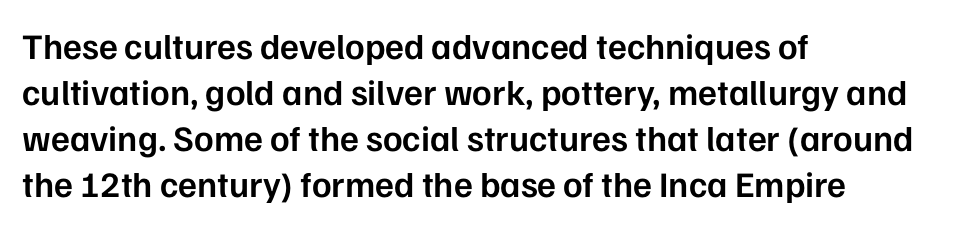
Notice how descenders clear the ascenders below comfortably — that's standard leading. Designer's note — italics off, roman on. Firm but not heavy-handed strokes: this text is semibold. Decoration check: the copy has no underline. Characters follow at the spacing the type designer built in.
